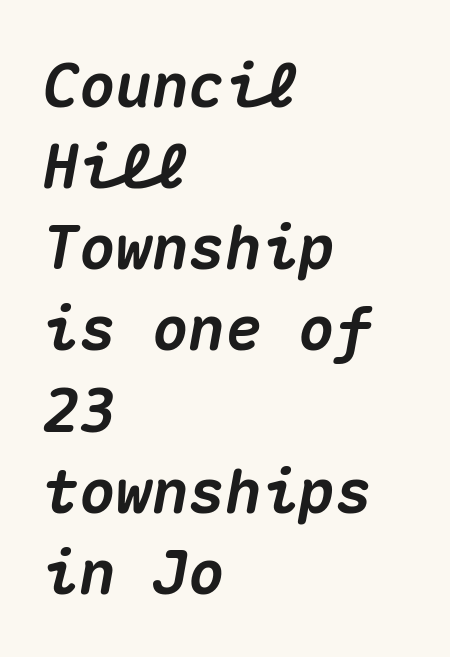
The image shows 61 px heavy type, italic (leaning right), monospaced; set left-aligned, normal line spacing (1.33x), normal letter spacing, not underlined; medium stroke contrast and a medium x-height.
